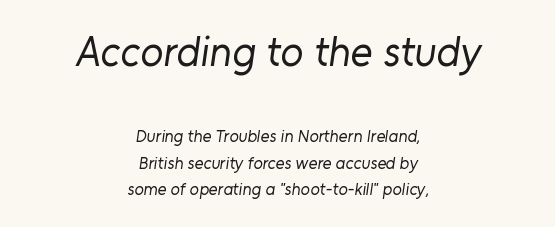
{"serif": "no", "bold": "no", "weight": "regular", "width": "normal", "stroke_contrast": "low", "x_height": "medium", "monospaced": "no", "underline": "no", "align": "center", "line_spacing": "normal", "line_spacing_ratio": 1.56, "letter_spacing": "normal", "letter_spacing_em": 0.0, "larger_block": "first", "size_ratio": 2.47, "glyph_px": 42}
